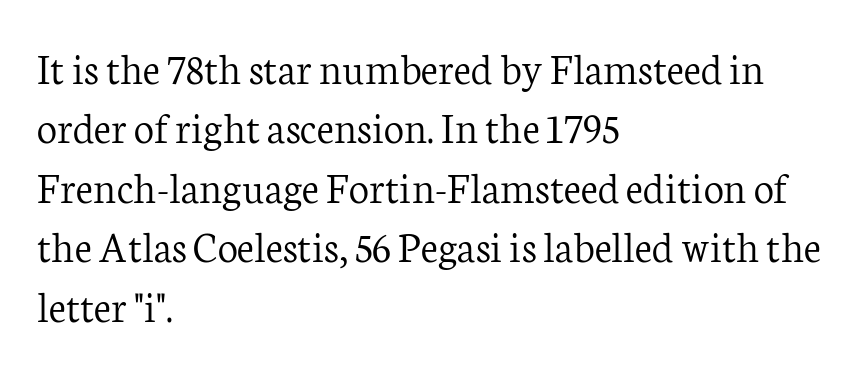
The image shows 45 px light serif type, upright; set left-aligned, normal line spacing (1.32x), normal letter spacing, not underlined; low stroke contrast and a medium x-height.
